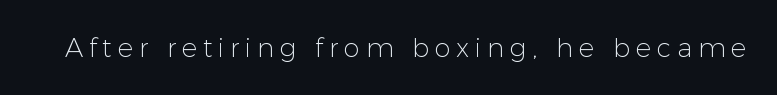
The image shows 26 px text type, upright; set unusually wide letter spacing (+0.22 em), not underlined.
